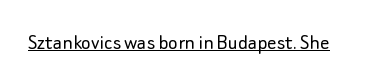
{"italic": "no", "bold": "no", "underline": "yes", "letter_spacing": "normal", "letter_spacing_em": 0.0, "glyph_px": 23}
